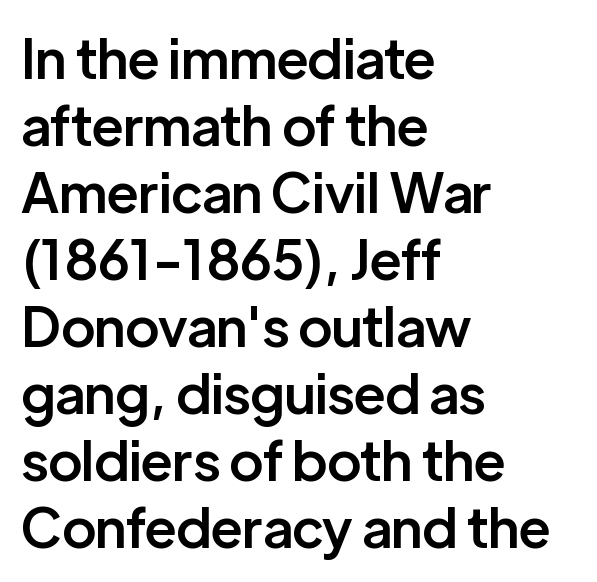
Q: Is the text bold? A: Semi-bold.
Q: Is the text italic (slanted)? A: No, it is upright.
Q: Is the typeface a serif or a sans-serif typeface? A: Sans-serif.
Q: Is the text underlined? A: No.
Q: How is the paragraph aligned? A: Left-aligned.
Q: Is the spacing between letters normal or unusually wide? A: Normal.
Q: Width (condensed, normal, or wide)? A: Normal.
Q: Stroke contrast? A: Low.
Q: x-height? A: Medium.
Q: Monospaced? A: No.
